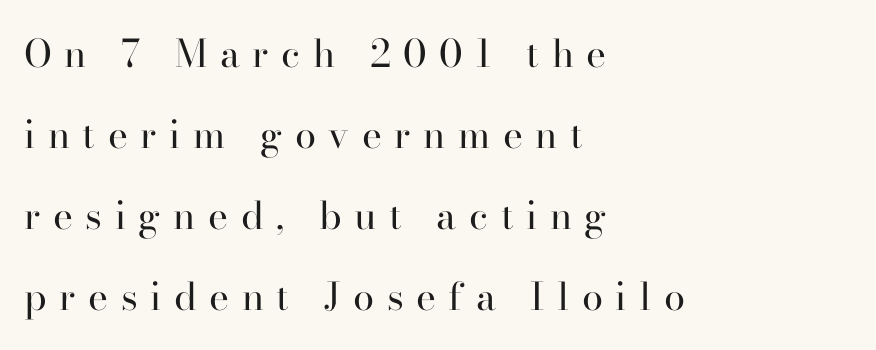
The image shows 38 px regular-weight serif type, upright; set left-aligned, loose line spacing (2.13x), unusually wide letter spacing (+0.33 em), not underlined; high stroke contrast and a small x-height.
